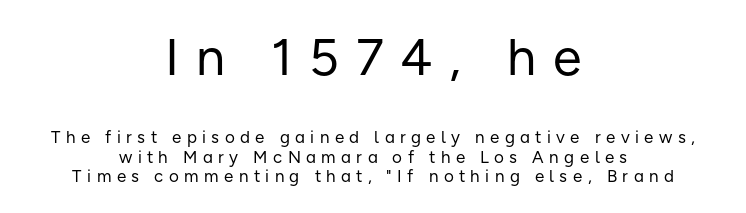
Compared with typical body copy, the letter spacing here is much looser. Horizontal bands of white between lines are thin slivers. Note: larger setting up top, smaller setting below. Reading down the block, each line starts at a different indent, mirrored at its end. Weight class: somewhere from thin through regular.
